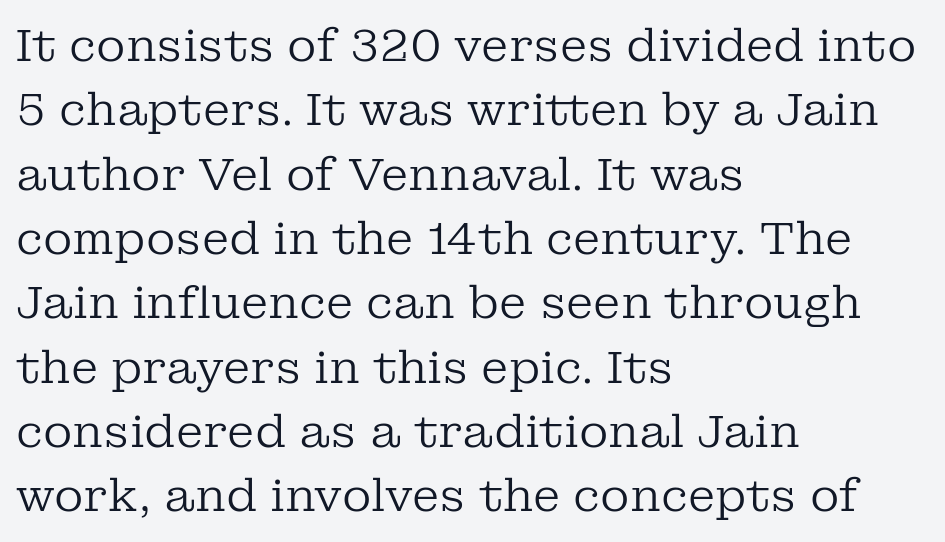
The image shows 45 px regular-weight serif type, upright; set left-aligned, normal line spacing (1.43x), normal letter spacing, not underlined; low stroke contrast and a medium x-height.
